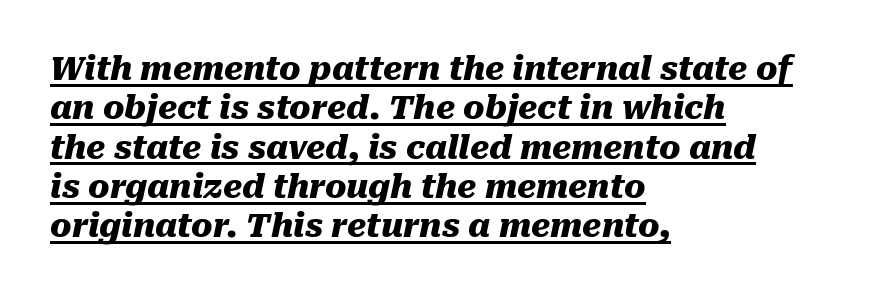
There is no visible air inserted between adjacent glyphs. This sample is left-justified, so line endings fall wherever the words run out. Observe the lean: these are italic letterforms. Is this a fixed-width face? No — the glyphs have proportional, varying widths. Students, observe the line beneath the letters — that is underlining. Weight check: bold — yes, fully.
